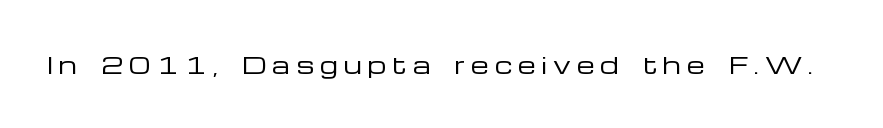
Type without underlining. Notice how the stems are strictly vertical — no italics here. Is the letter spacing exaggerated? Yes — the characters are pushed far apart. Heaviness? Minimal to ordinary, like unemphasized prose.
